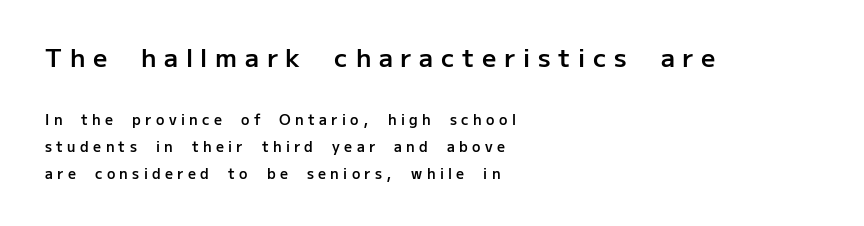
Q: Is the text bold? A: Semi-bold.
Q: Is the text italic (slanted)? A: No, it is upright.
Q: Is the text underlined? A: No.
Q: How is the paragraph aligned? A: Left-aligned.
Q: Is the spacing between letters normal or unusually wide? A: Unusually wide.
Q: Is the spacing between lines tight, normal or loose? A: Loose.
Q: Which block of text is set in a larger size, the first (top) or the second (bottom)? A: The first (top) one.
